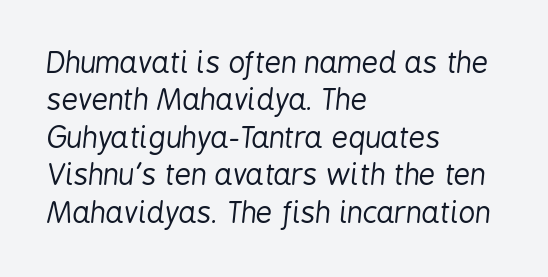
{"italic": "yes", "lean": "right", "slant_degrees": 6, "bold": "no", "weight": "regular", "width": "condensed", "stroke_contrast": "low", "x_height": "medium", "monospaced": "no", "underline": "no", "align": "left", "line_spacing": "normal", "line_spacing_ratio": 1.29, "letter_spacing": "normal", "letter_spacing_em": 0.0, "glyph_px": 29}
